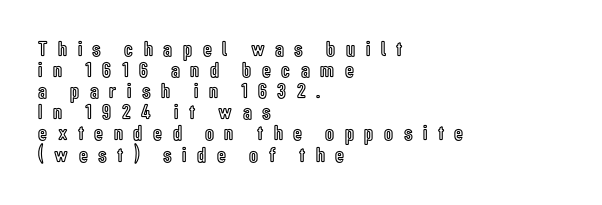
{"italic": "no", "underline": "no", "align": "left", "line_spacing": "tight", "line_spacing_ratio": 0.96, "letter_spacing": "wide", "letter_spacing_em": 0.48, "glyph_px": 22}
